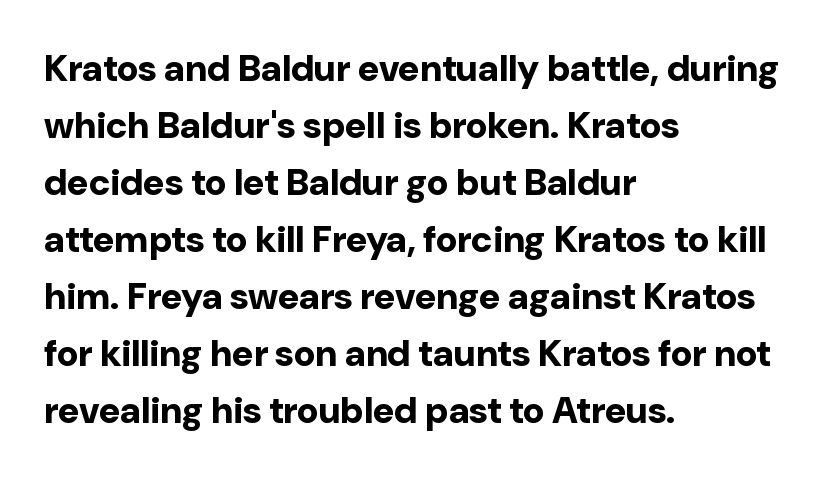
{"serif": "no", "italic": "no", "bold": "yes", "weight": "bold", "width": "normal", "stroke_contrast": "low", "x_height": "medium", "monospaced": "no", "underline": "no", "align": "left", "line_spacing": "normal", "line_spacing_ratio": 1.54, "letter_spacing": "normal", "letter_spacing_em": 0.0, "glyph_px": 37}
